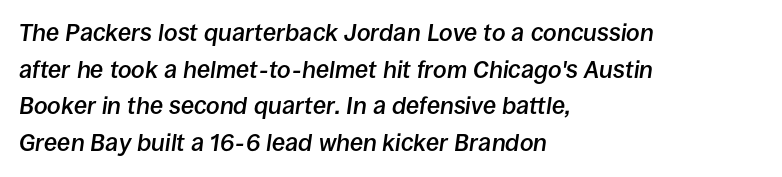
Q: Is the text bold? A: Semi-bold.
Q: Is the text italic (slanted)? A: Yes, it leans right by about 8 degrees.
Q: Is the text underlined? A: No.
Q: How is the paragraph aligned? A: Left-aligned.
Q: Is the spacing between letters normal or unusually wide? A: Normal.
Q: Is the spacing between lines tight, normal or loose? A: Normal.
